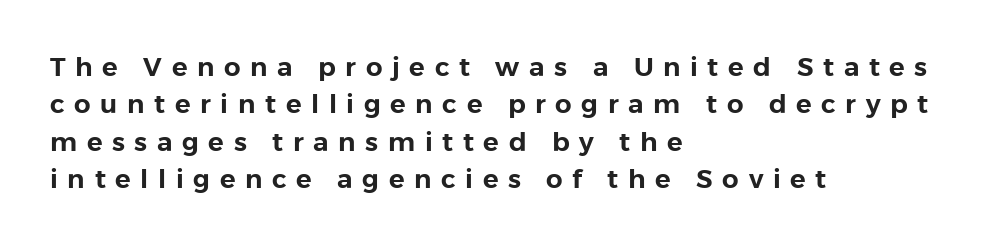
Q: Is the text italic (slanted)? A: No, it is upright.
Q: Is the text underlined? A: No.
Q: How is the paragraph aligned? A: Left-aligned.
Q: Is the spacing between letters normal or unusually wide? A: Unusually wide.
Q: Is the spacing between lines tight, normal or loose? A: Normal.
